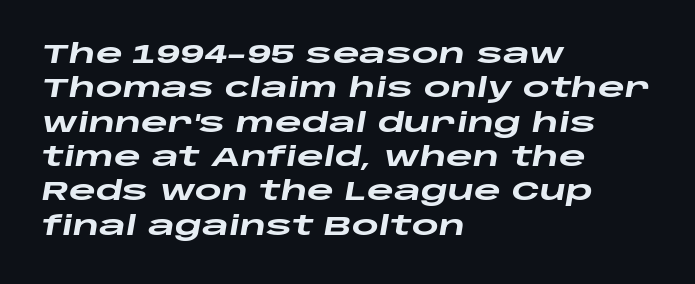
This sample uses an oblique cut, with every glyph tilted off the vertical. The rendering keeps characters at their native spacing. Decoration check: the copy has no underline. Layout note: lines flush left.
